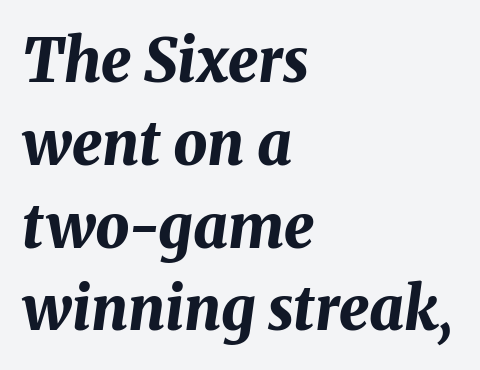
Q: Is the text bold? A: Yes.
Q: Is the text italic (slanted)? A: Yes, it leans right by about 8 degrees.
Q: Is the text underlined? A: No.
Q: How is the paragraph aligned? A: Left-aligned.
Q: Is the spacing between letters normal or unusually wide? A: Normal.
Q: Is the spacing between lines tight, normal or loose? A: Normal.
Q: Width (condensed, normal, or wide)? A: Normal.
Q: Stroke contrast? A: Medium.
Q: x-height? A: Medium.
Q: Monospaced? A: No.
